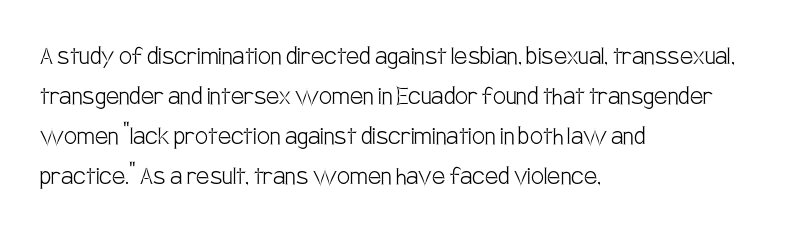
The image shows 29 px light, condensed sans-serif type, upright; set left-aligned, normal line spacing (1.38x), normal letter spacing, not underlined; low stroke contrast and a large x-height.
